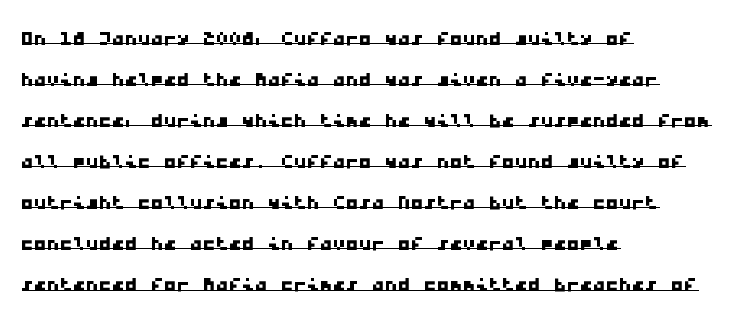
Which margin do the lines hug? The left one — the right edge is uneven. Regular leading. Has an underline been added? It has. Look at the tracking — it's just the regular setting, nothing added.
